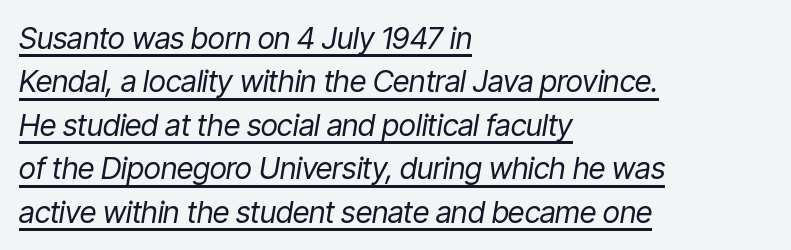
In designer terms, the underline attribute is active on this setting. Each letter keeps its own natural width here, so spacing adapts to shape. The letterforms sit shoulder to shoulder at normal distance. The font is comparable to plain body text, perhaps lighter.
